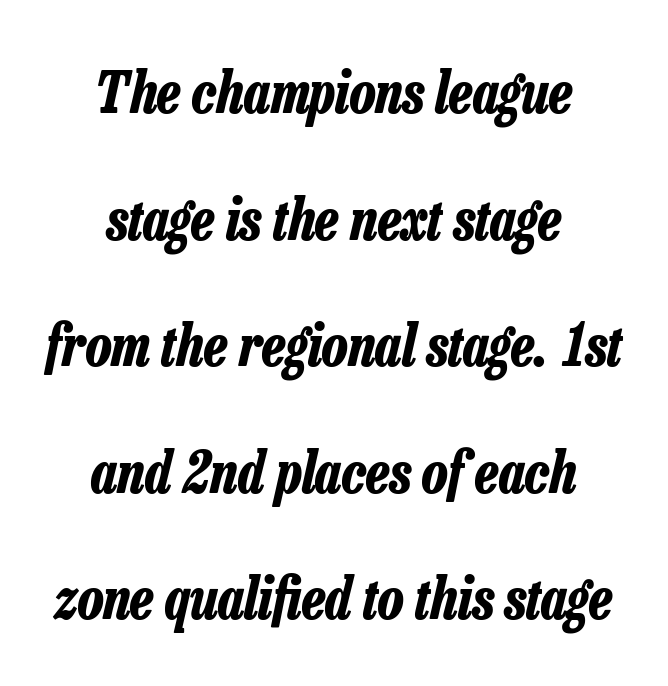
{"italic": "yes", "lean": "right", "slant_degrees": 13, "bold": "yes", "weight": "bold", "width": "condensed", "stroke_contrast": "low", "x_height": "medium", "monospaced": "no", "underline": "no", "align": "center", "line_spacing": "loose", "line_spacing_ratio": 2.22, "letter_spacing": "normal", "letter_spacing_em": 0.0, "glyph_px": 57}
